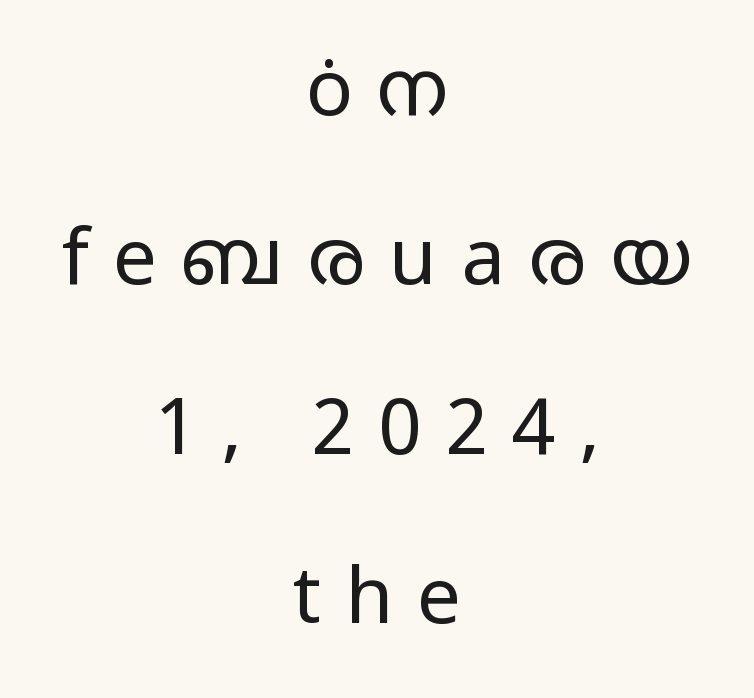
{"serif": "no", "italic": "no", "bold": "no", "weight": "regular", "width": "wide", "stroke_contrast": "low", "x_height": "medium", "monospaced": "no", "underline": "no", "align": "center", "line_spacing": "loose", "line_spacing_ratio": 2.17, "letter_spacing": "wide", "letter_spacing_em": 0.31, "glyph_px": 78}
